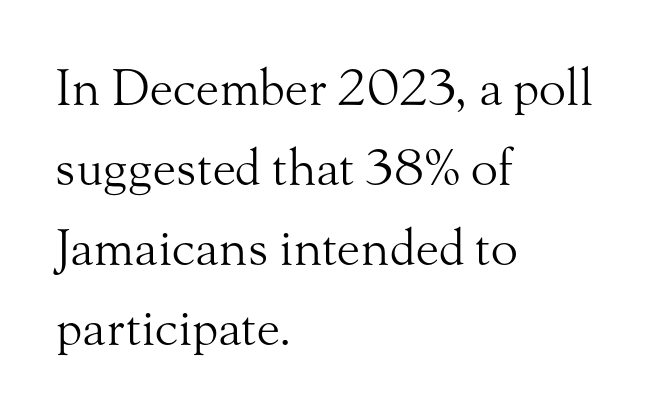
The image shows 50 px light serif type, upright; set left-aligned, normal line spacing (1.6x), normal letter spacing, not underlined; medium stroke contrast and a small x-height.
